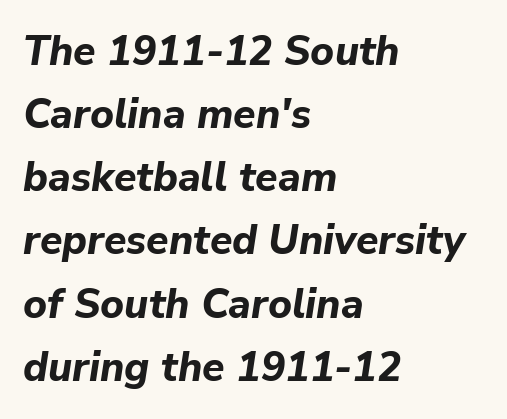
The image shows 41 px bold type, italic (leaning right); set left-aligned, normal line spacing (1.54x), normal letter spacing, not underlined; low stroke contrast and a medium x-height.
